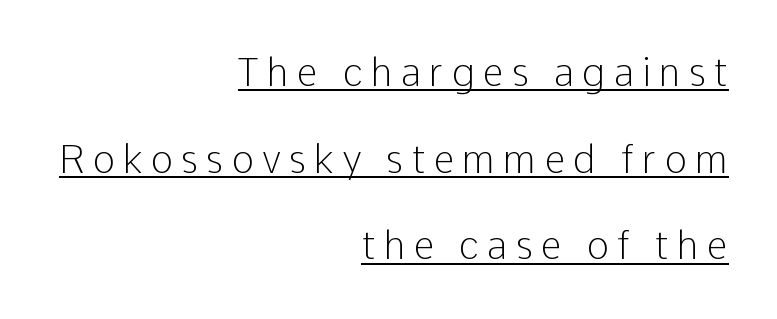
{"serif": "no", "italic": "no", "bold": "no", "weight": "light", "width": "normal", "stroke_contrast": "low", "x_height": "medium", "monospaced": "no", "underline": "yes", "align": "right", "line_spacing": "loose", "line_spacing_ratio": 2.28, "letter_spacing": "wide", "letter_spacing_em": 0.21, "glyph_px": 38}
